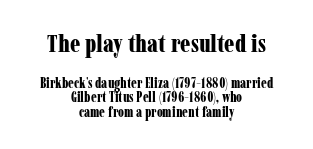
The image shows 25 px bold type, upright; set centered, tight line spacing (1.03x), normal letter spacing, not underlined; the first (top) block is 1.79x larger.
